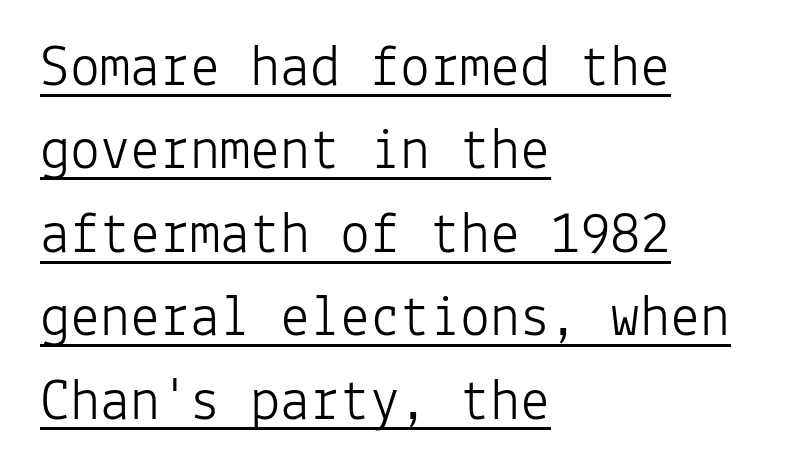
Q: Is the text bold? A: No.
Q: Is the text italic (slanted)? A: No, it is upright.
Q: Is the typeface a serif or a sans-serif typeface? A: Sans-serif.
Q: Is the text underlined? A: Yes.
Q: How is the paragraph aligned? A: Left-aligned.
Q: Is the spacing between letters normal or unusually wide? A: Normal.
Q: Is the spacing between lines tight, normal or loose? A: Normal.
Q: Width (condensed, normal, or wide)? A: Normal.
Q: Stroke contrast? A: Low.
Q: x-height? A: Medium.
Q: Monospaced? A: Yes.
